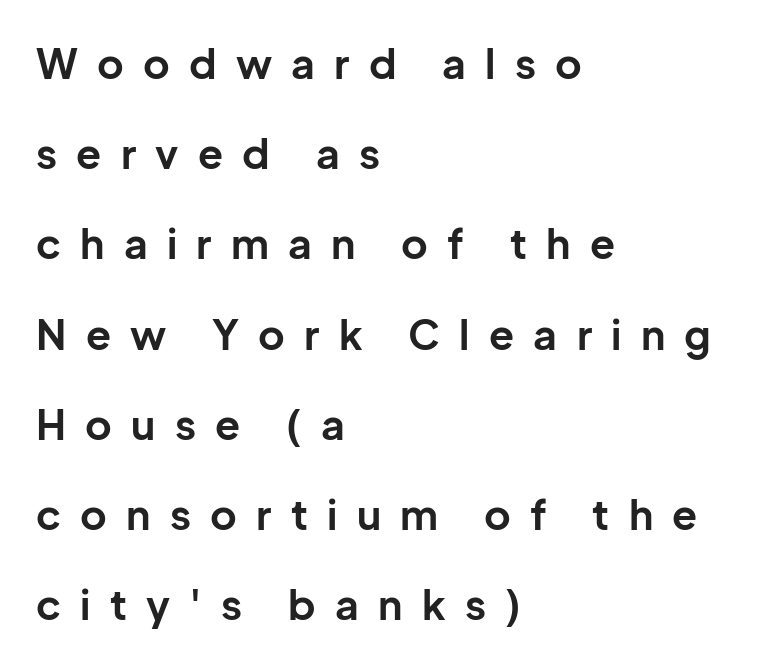
Q: Is the text bold? A: Yes.
Q: Is the text italic (slanted)? A: No, it is upright.
Q: Is the typeface a serif or a sans-serif typeface? A: Sans-serif.
Q: Is the text underlined? A: No.
Q: How is the paragraph aligned? A: Left-aligned.
Q: Is the spacing between letters normal or unusually wide? A: Unusually wide.
Q: Is the spacing between lines tight, normal or loose? A: Loose.
Q: Width (condensed, normal, or wide)? A: Normal.
Q: Stroke contrast? A: Low.
Q: x-height? A: Medium.
Q: Monospaced? A: No.
